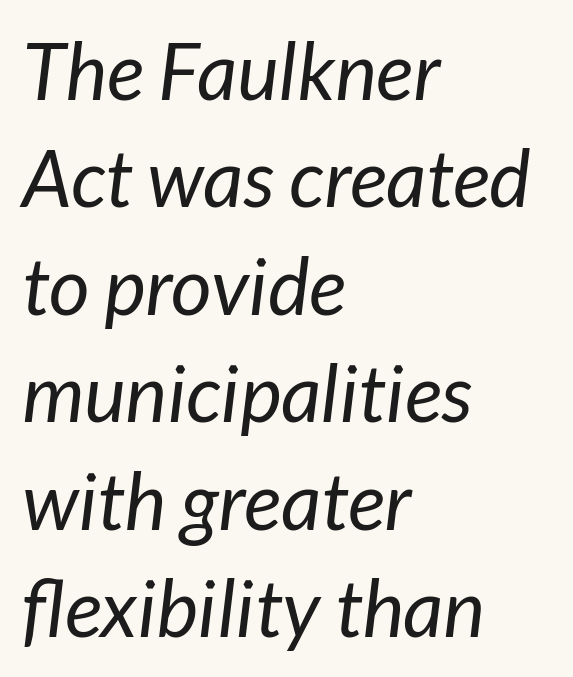
The image shows 79 px regular-weight type, italic (leaning right); set left-aligned, normal line spacing (1.36x), normal letter spacing, not underlined; low stroke contrast and a medium x-height.
